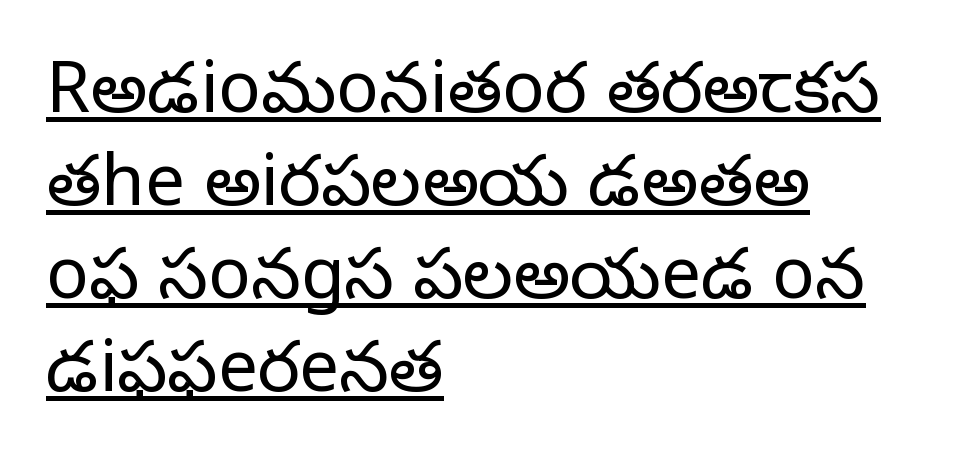
{"serif": "yes", "italic": "no", "bold": "no", "weight": "regular", "width": "normal", "stroke_contrast": "low", "x_height": "large", "monospaced": "no", "underline": "yes", "align": "left", "line_spacing": "normal", "line_spacing_ratio": 1.31, "letter_spacing": "normal", "letter_spacing_em": 0.0, "glyph_px": 71}
